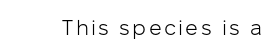
Nope, not italic — everything's standing straight. Weight: regular or lighter. This rendering features lettering with no underline.
